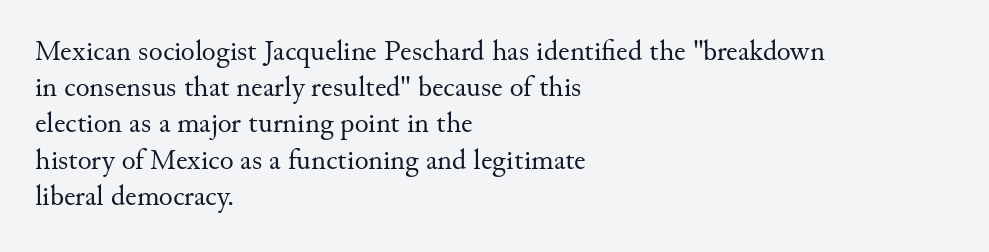
The image shows 29 px regular-weight serif type, upright; set left-aligned, normal line spacing (1.25x), normal letter spacing, not underlined; medium stroke contrast and a small x-height.
